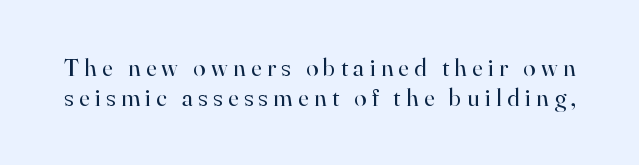
The lettering stays uniformly vertical, giving the passage a roman look. The gap between lines stays unmarked. Nothing heavy about these letters — not bold at all. There is plenty of visible air inserted between adjacent glyphs.
